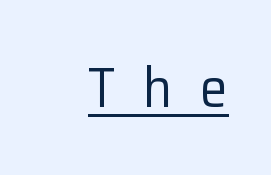
Quick note: underline on. Caption: face not bold, strokes unweighted. Characters follow at a spacing far wider than the type designer built in. Here the designer chose a conventional face with non-uniform glyph widths. Unlike italic type, these characters show no tilt at all.
